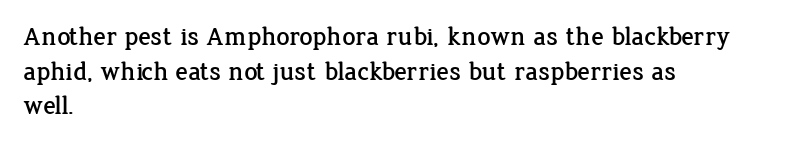
Q: Is the text italic (slanted)? A: No, it is upright.
Q: Is the text underlined? A: No.
Q: How is the paragraph aligned? A: Left-aligned.
Q: Is the spacing between letters normal or unusually wide? A: Normal.
Q: Is the spacing between lines tight, normal or loose? A: Normal.
